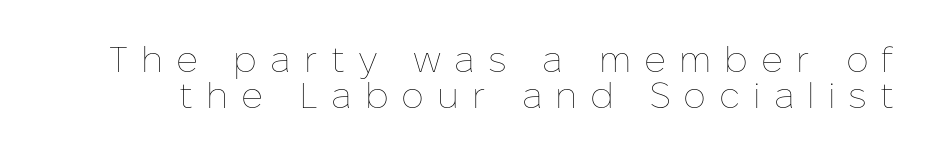
A quiet, ordinary-to-light weight characterises the typeface. The passage shown is typed in a proportional face where columns would drift. Words float on clear page, feet unadorned. Quick note: interline space is minimal. What stands out about the letter spacing? Its width — letters are far apart. This sample uses an upright cut, with every glyph sitting square on the baseline.
